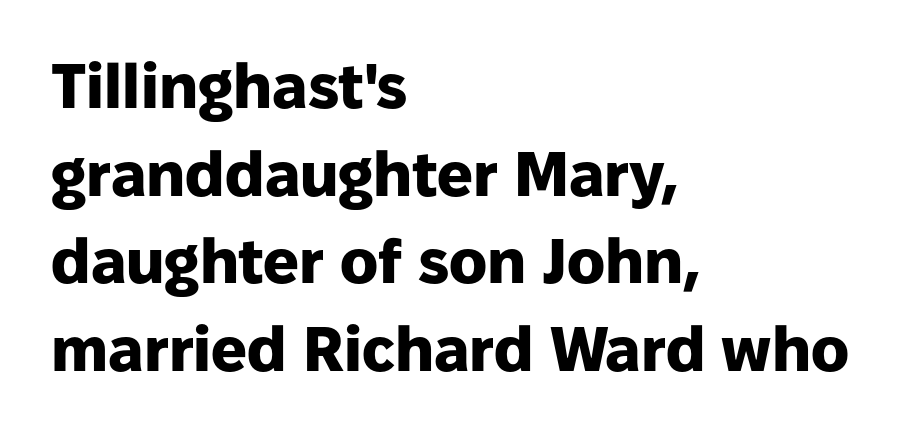
The image shows 63 px heavy sans-serif type, upright; set left-aligned, normal line spacing (1.39x), normal letter spacing, not underlined; low stroke contrast and a medium x-height.
